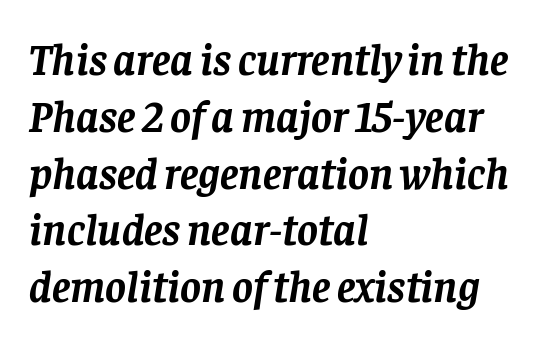
{"serif": "yes", "italic": "yes", "lean": "right", "slant_degrees": 8, "bold": "yes", "weight": "semibold", "width": "normal", "stroke_contrast": "low", "x_height": "large", "monospaced": "no", "underline": "no", "align": "left", "line_spacing": "normal", "line_spacing_ratio": 1.29, "letter_spacing": "normal", "letter_spacing_em": 0.0, "glyph_px": 44}
